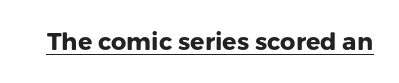
Q: Is the text bold? A: Yes.
Q: Is the text italic (slanted)? A: No, it is upright.
Q: Is the text underlined? A: Yes.
Q: Is the spacing between letters normal or unusually wide? A: Normal.
